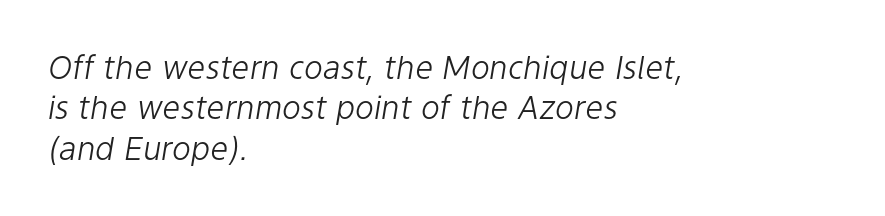
One-word summary of the alignment: left. Proportional: the letters do not fall into vertical columns. This block has exactly the height ordinary leading produces. Lines of text with bare space underneath. Yep, that's italic — everything's leaning. Stems and bowls with no extra thickness — not bold.
